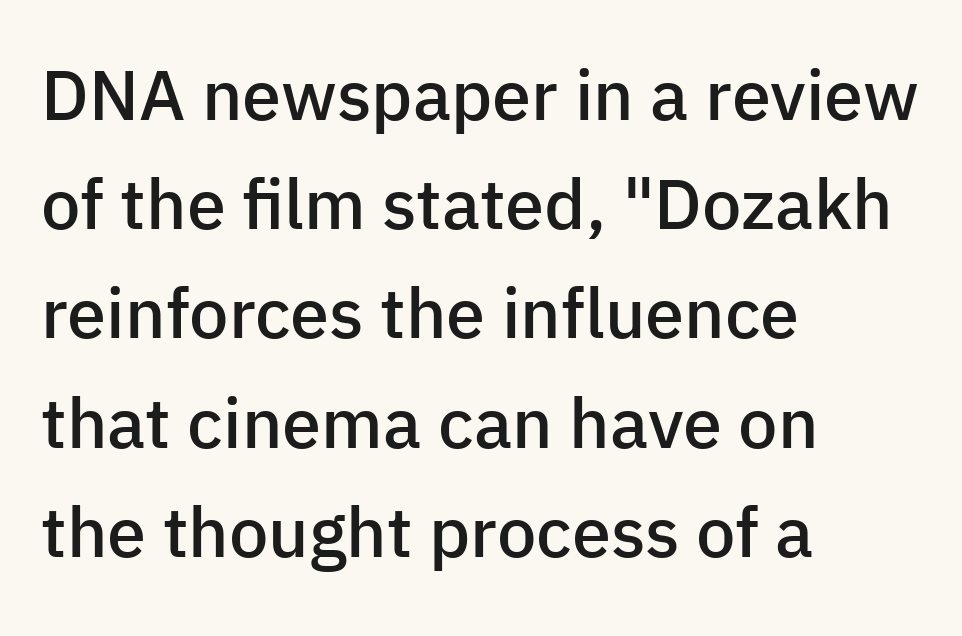
Q: Is the text bold? A: Semi-bold.
Q: Is the text italic (slanted)? A: No, it is upright.
Q: Is the typeface a serif or a sans-serif typeface? A: Sans-serif.
Q: Is the text underlined? A: No.
Q: How is the paragraph aligned? A: Left-aligned.
Q: Is the spacing between letters normal or unusually wide? A: Normal.
Q: Is the spacing between lines tight, normal or loose? A: Normal.
Q: Width (condensed, normal, or wide)? A: Normal.
Q: Stroke contrast? A: Low.
Q: x-height? A: Medium.
Q: Monospaced? A: No.
